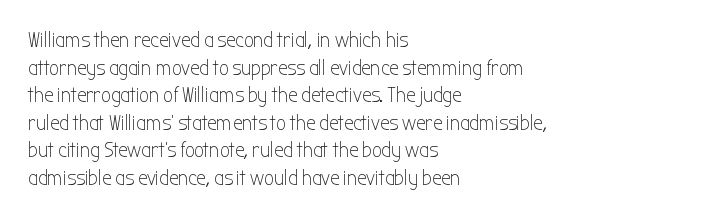
{"italic": "no", "bold": "no", "underline": "no", "align": "left", "line_spacing": "normal", "line_spacing_ratio": 1.31, "letter_spacing": "normal", "letter_spacing_em": 0.0, "glyph_px": 21}
